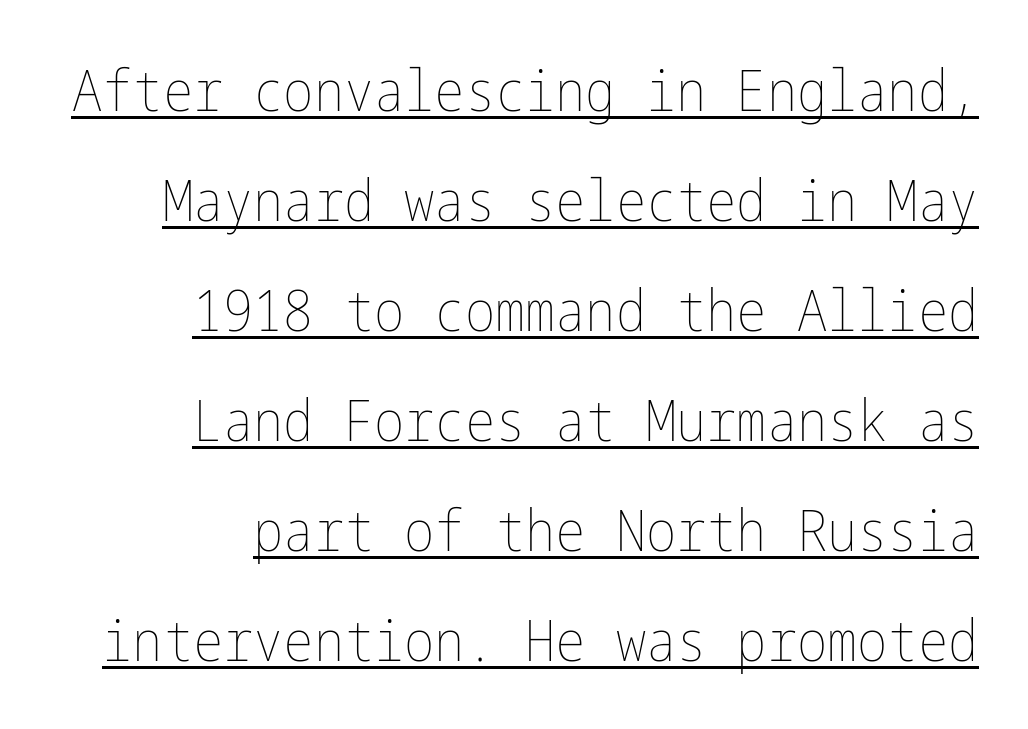
{"italic": "no", "bold": "no", "weight": "thin", "width": "condensed", "stroke_contrast": "low", "x_height": "medium", "underline": "yes", "align": "right", "line_spacing": "loose", "line_spacing_ratio": 1.93, "letter_spacing": "normal", "letter_spacing_em": 0.0, "glyph_px": 57}
